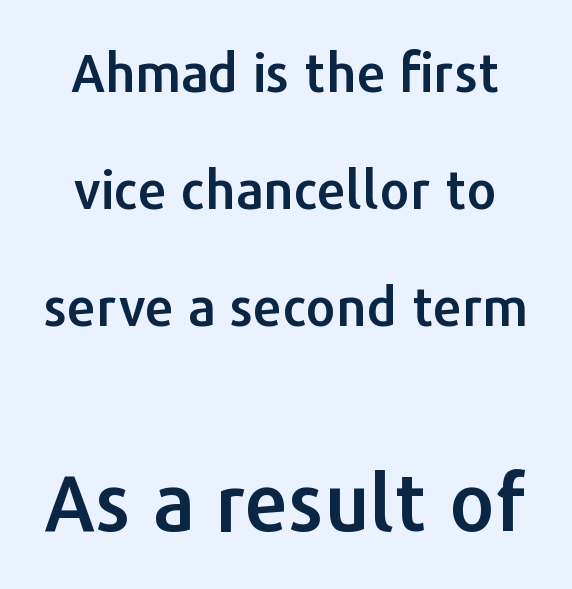
This sample uses plain, unmodified letter spacing. The text was rendered using a sans face with plain stroke endings. Do the letters lean? They stand straight. Of the two passages, the one underneath uses the larger point size.
